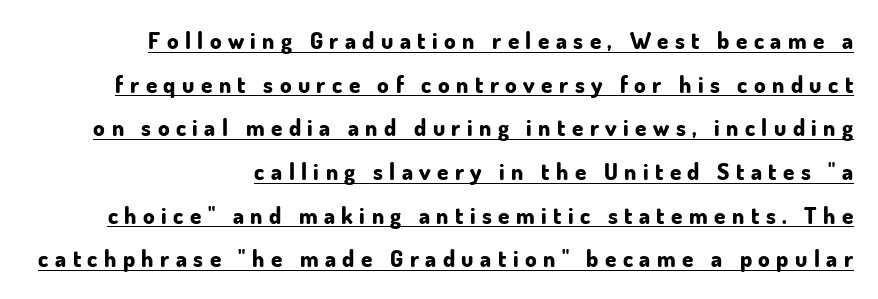
Here the glyphs are tracked loosely, breaking word shapes into spaced letters. What decoration does the sample have? An underline. Rendered with straight, roman letterforms. Quick note: interline space is abundant. These lines carry a lot of weight — the face is fully bold.
